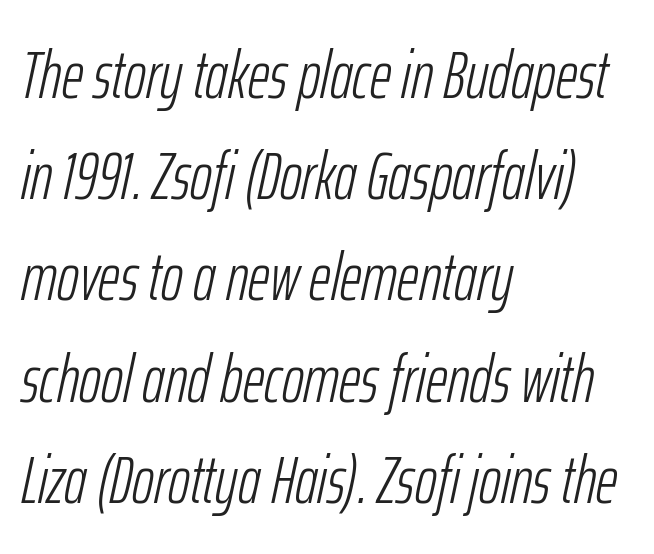
Q: Is the text bold? A: No.
Q: Is the text italic (slanted)? A: Yes, it leans right by about 12 degrees.
Q: Is the text underlined? A: No.
Q: How is the paragraph aligned? A: Left-aligned.
Q: Is the spacing between letters normal or unusually wide? A: Normal.
Q: Is the spacing between lines tight, normal or loose? A: Normal.
Q: Width (condensed, normal, or wide)? A: Condensed.
Q: Stroke contrast? A: Low.
Q: x-height? A: Medium.
Q: Monospaced? A: No.
